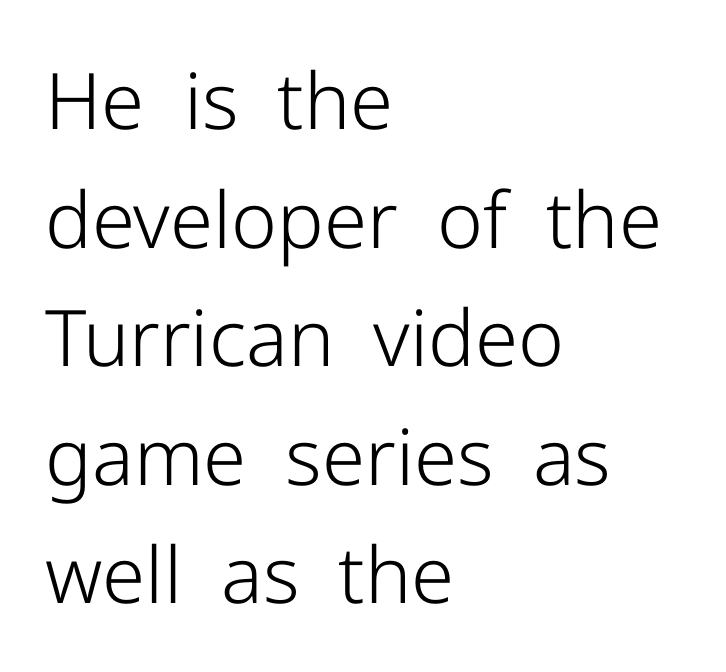
Plain, unruled lines of type. Is the letter spacing exaggerated? No — it looks like the ordinary default. Weight: in the light-to-regular range. Vertical spacing — default. Serif or sans? Sans — the stroke terminals are bare.
